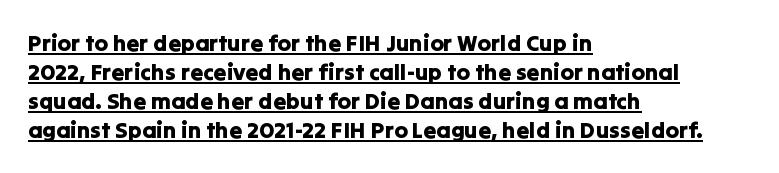
{"italic": "no", "underline": "yes", "align": "left", "line_spacing": "normal", "line_spacing_ratio": 1.26, "letter_spacing": "normal", "letter_spacing_em": 0.0, "glyph_px": 23}
